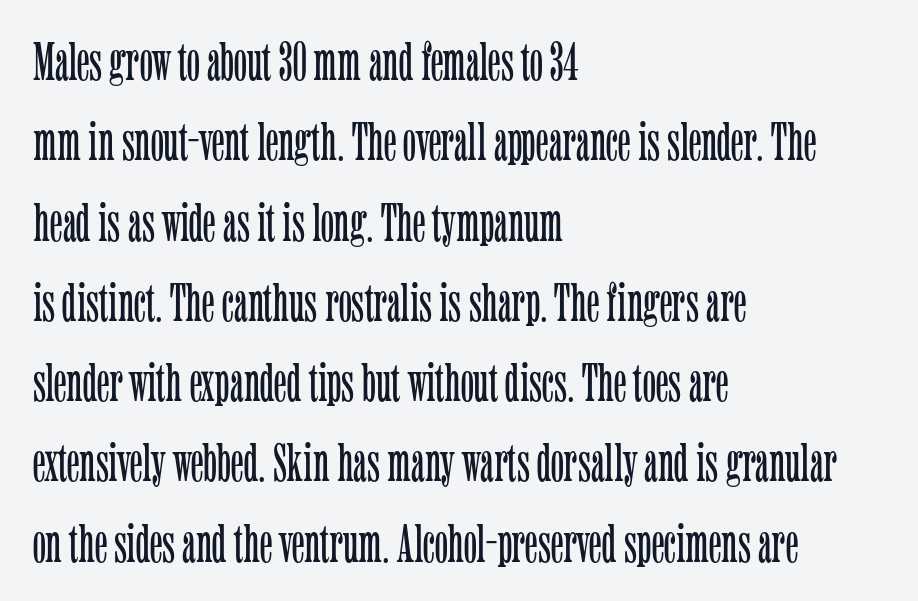
{"serif": "yes", "italic": "no", "bold": "no", "weight": "light", "width": "condensed", "stroke_contrast": "low", "x_height": "medium", "monospaced": "no", "underline": "no", "align": "left", "line_spacing": "normal", "line_spacing_ratio": 1.46, "letter_spacing": "normal", "letter_spacing_em": 0.0, "glyph_px": 55}
